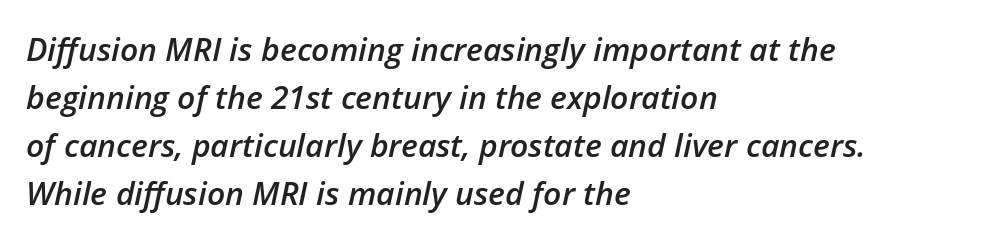
The image shows 32 px semibold type, italic (leaning right); set left-aligned, normal line spacing (1.5x), normal letter spacing, not underlined; low stroke contrast and a medium x-height.
